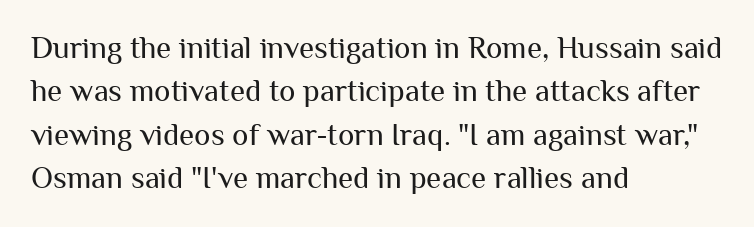
{"serif": "no", "italic": "no", "bold": "no", "weight": "regular", "width": "normal", "stroke_contrast": "medium", "x_height": "medium", "monospaced": "no", "underline": "no", "align": "left", "line_spacing": "normal", "line_spacing_ratio": 1.4, "letter_spacing": "normal", "letter_spacing_em": 0.0, "glyph_px": 31}
